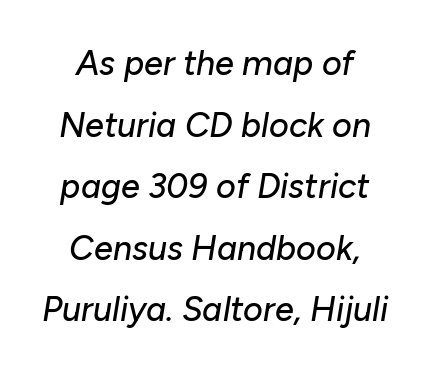
Rule under the text: the space is simply empty. The passage is arranged like a title page — every line centered. Notice how the stems are inclined rather than vertical — that's the hallmark of italics. Between one letter and the next there's only the usual sliver of space.
